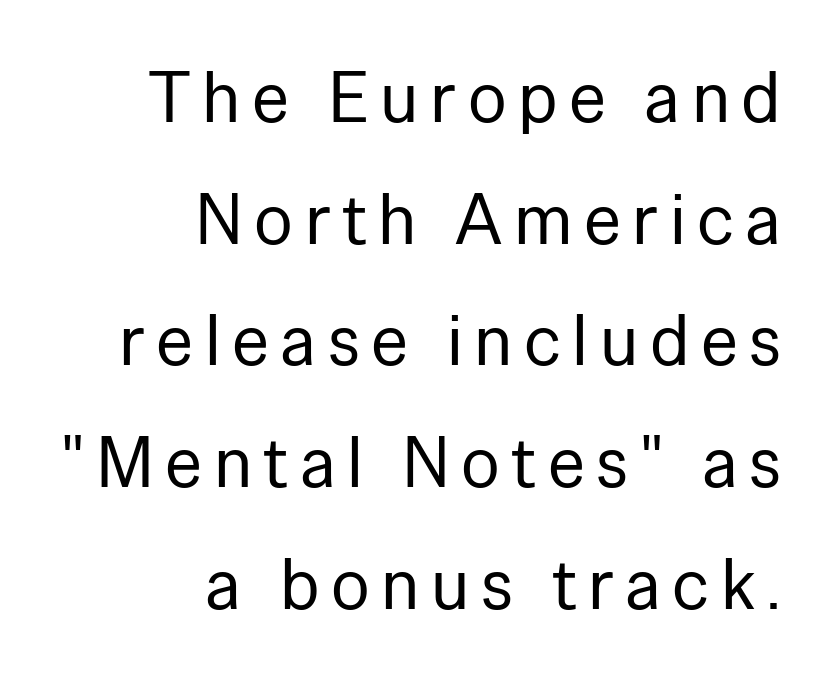
{"serif": "no", "italic": "no", "bold": "no", "weight": "regular", "width": "normal", "stroke_contrast": "low", "x_height": "medium", "monospaced": "no", "underline": "no", "align": "right", "line_spacing": "normal", "line_spacing_ratio": 1.69, "glyph_px": 72}
